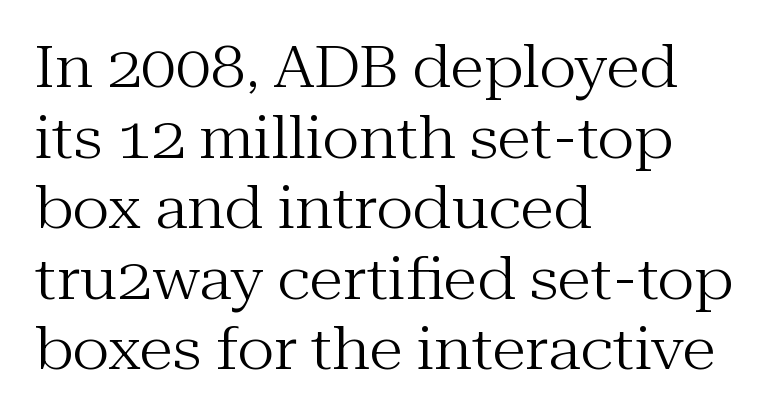
Q: Is the text bold? A: No.
Q: Is the text italic (slanted)? A: No, it is upright.
Q: Is the typeface a serif or a sans-serif typeface? A: Serif.
Q: Is the text underlined? A: No.
Q: How is the paragraph aligned? A: Left-aligned.
Q: Is the spacing between letters normal or unusually wide? A: Normal.
Q: Is the spacing between lines tight, normal or loose? A: Normal.
Q: Width (condensed, normal, or wide)? A: Normal.
Q: Stroke contrast? A: Medium.
Q: x-height? A: Medium.
Q: Monospaced? A: No.
